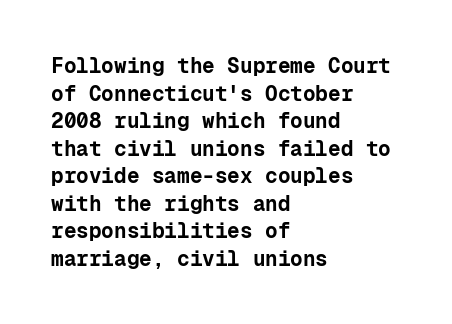
Normally led — the rows are evenly, conventionally spaced. Caption: standard tracking, unaltered. Check the space under the baseline: it is left empty. This sample is left-justified, so line endings fall wherever the words run out. These lines were composed using upright roman letters.
